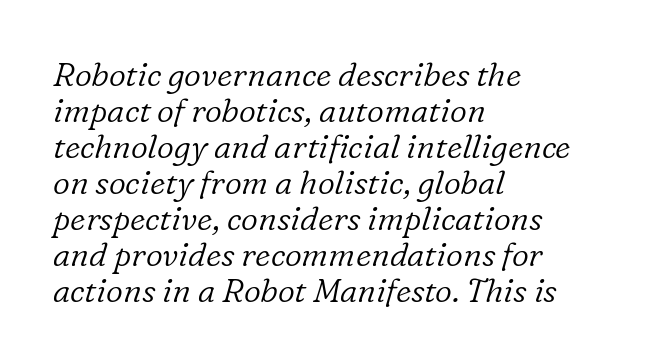
No word sits above an underline. Default kerning and tracking; the words read as compact shapes. The lines in this sample share a left origin and differ only in where they stop. Very little white space separates one row of letters from the next.
